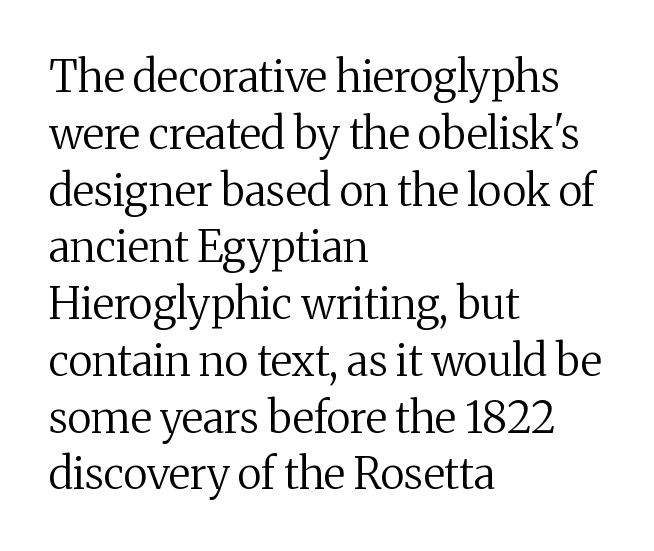
The image shows 43 px regular-weight serif type, upright; set left-aligned, normal line spacing (1.32x), normal letter spacing, not underlined; medium stroke contrast and a medium x-height.
